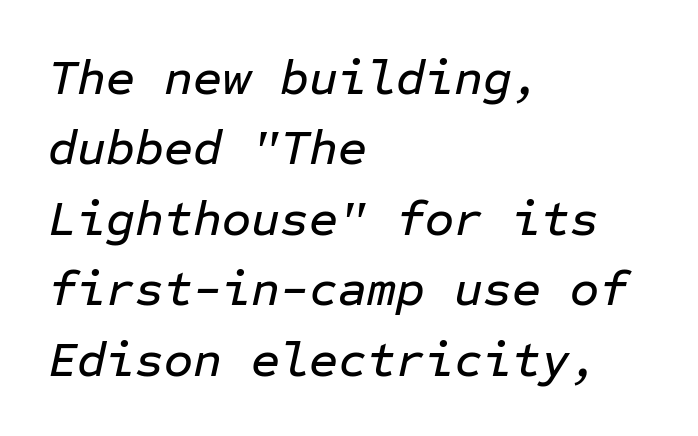
The vertical gap from one line to the next is medium. Unmarked baselines from the first word to the last. Do the characters align in a grid? Yes, the font is monospaced. When letters slant like this, we call the style italic. Does extra space separate the letters? No, they use regular spacing.
